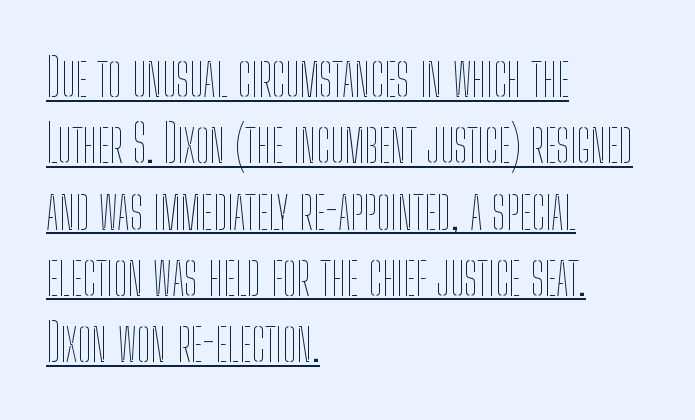
The ragged edge is on the right, which tells us the setting is flush left. Honestly, the underline is the first thing you notice here. Here the glyphs are tracked normally, forming tight word shapes. Here the designer chose a conventional face with non-uniform glyph widths. The typeface has the unassuming heft of standard copy or less. Leading: standard.
